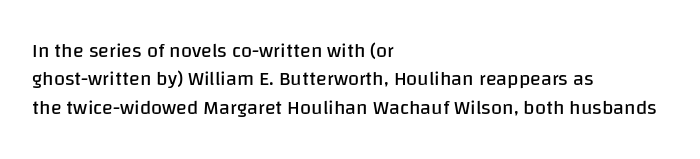
Glyph-to-glyph distance matches everyday printed text. One glance says typical: line gaps are just what's usual. A bare baseline throughout the passage. Does the lettering tilt? It doesn't — this is upright.
